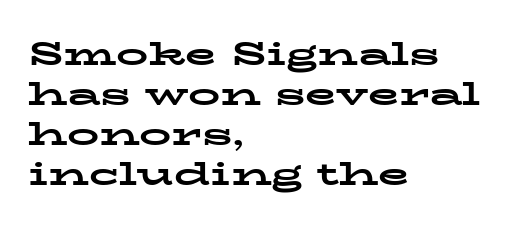
{"serif": "yes", "italic": "no", "bold": "yes", "weight": "bold", "width": "wide", "stroke_contrast": "low", "x_height": "medium", "monospaced": "no", "underline": "no", "align": "left", "line_spacing": "normal", "line_spacing_ratio": 1.25, "letter_spacing": "normal", "letter_spacing_em": 0.0, "glyph_px": 32}
